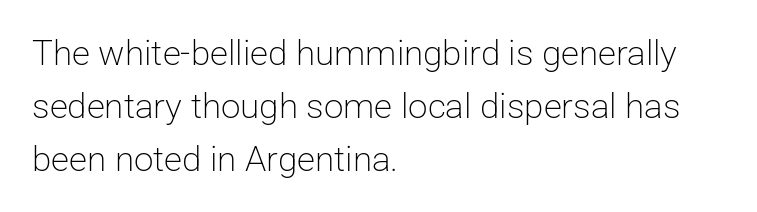
{"serif": "no", "italic": "no", "bold": "no", "weight": "light", "width": "normal", "stroke_contrast": "low", "x_height": "medium", "monospaced": "no", "underline": "no", "align": "left", "line_spacing": "normal", "line_spacing_ratio": 1.51, "letter_spacing": "normal", "letter_spacing_em": 0.0, "glyph_px": 35}
